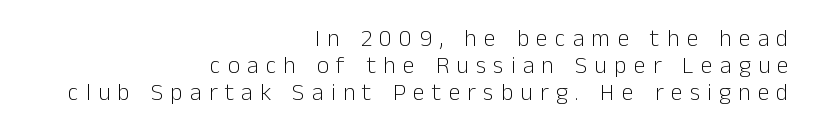
{"italic": "no", "bold": "no", "underline": "no", "align": "right", "line_spacing": "tight", "line_spacing_ratio": 1.13, "letter_spacing": "wide", "letter_spacing_em": 0.3, "glyph_px": 24}
